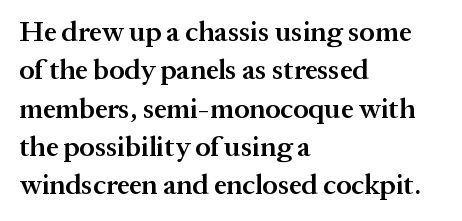
This is roman type, the default non-slanted kind. This rendering employs a face with finishing strokes, i.e., a serif. The compositor pushed each line to the left boundary. The passage shown has conventional tracking throughout.
